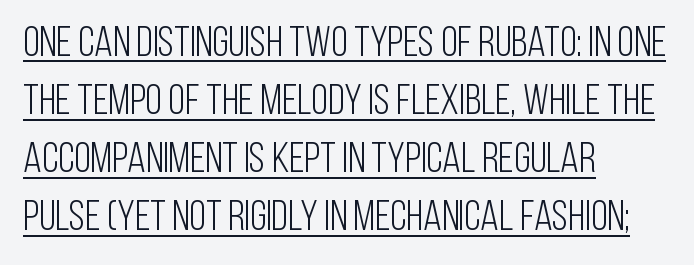
Looks like regular typesetting: each glyph gets only the width it needs. The passage shown is underscored from start to finish. Weight: regular or lighter. If you drew a ruler down the left edge, every line would touch it. Honestly, the letter spacing is just normal — you wouldn't notice it. Does the leading feel generous? No, just average.
